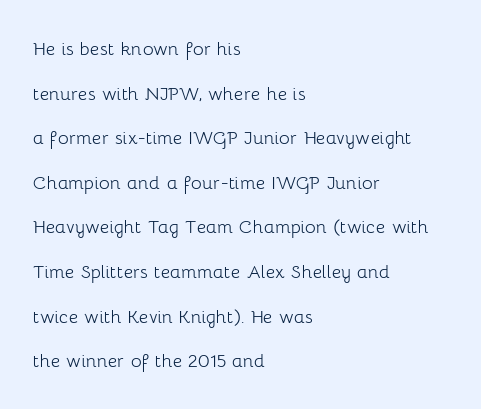
The letters stand straight up with perfectly vertical stems. Unmarked baselines from the first word to the last. A classic flush-left, rag-right setting is used for this passage. In terms of leading, this rendering errs on the spacious side. The cut favours lightness, reaching ordinary text weight at its darkest. You could call the tracking neutral — neither tight nor loose.
